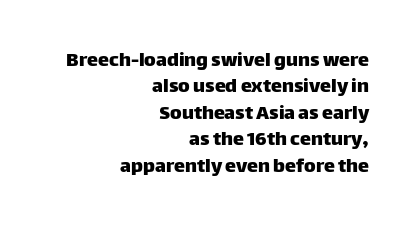
{"italic": "no", "underline": "no", "align": "right", "line_spacing_ratio": 1.2, "letter_spacing": "normal", "letter_spacing_em": 0.0, "glyph_px": 22}
